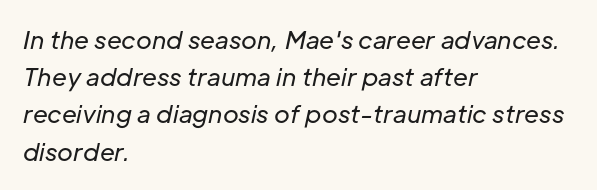
Any mark beneath the type? The region is blank. Glyph-to-glyph distance matches everyday printed text. Would a proofreader flag this as italicized? Yes. In CSS terms this would be text-align: left. Vertical spacing — default.
